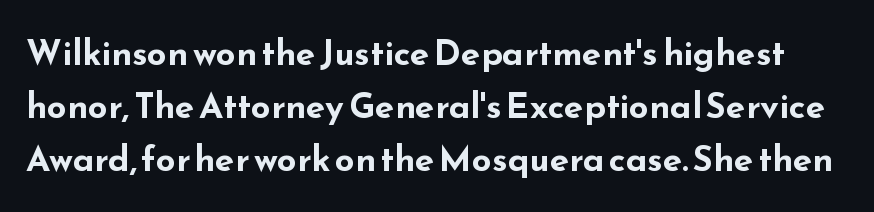
{"serif": "no", "italic": "no", "bold": "yes", "weight": "bold", "width": "wide", "stroke_contrast": "low", "x_height": "small", "monospaced": "no", "underline": "no", "line_spacing": "normal", "line_spacing_ratio": 1.52, "letter_spacing": "normal", "letter_spacing_em": 0.0, "glyph_px": 35}
